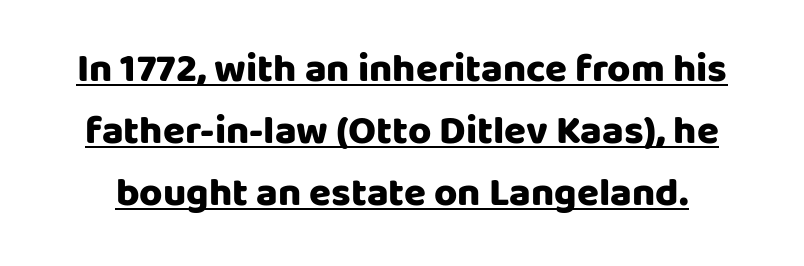
What's the leading like? Ordinary, nothing unusual. A typesetter would call this proportional, since set widths differ per character. The letters sit at their default tracking, neither squeezed nor spread. Italic? Not at all — the glyphs are vertical.
